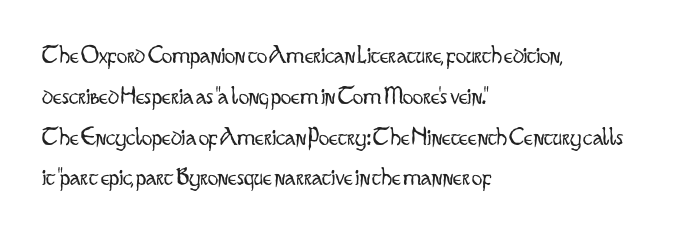
The gap between lines stays unmarked. No extra tracking has been applied to these lines. Does the leading feel generous? No, just average. Short and long lines alike share a common starting point at left.
